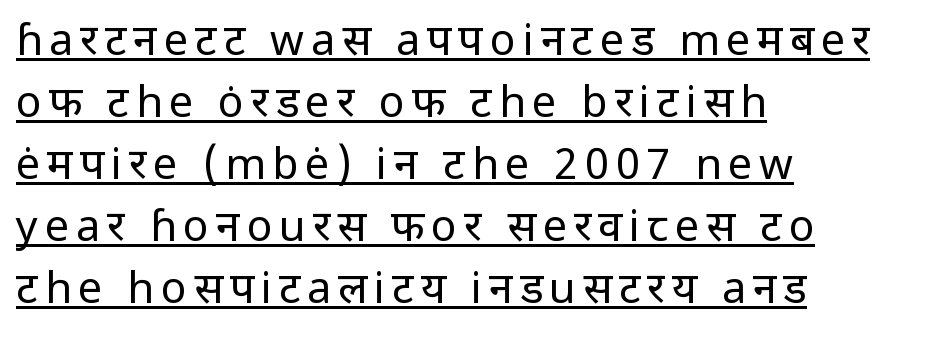
Nothing sits at the stroke ends, so this counts as sans-serif. Nothing heavy about these letters — not bold at all. What's the leading like? Ordinary, nothing unusual. Layout note: lines flush left. The lettering holds an erect, upright posture throughout.
